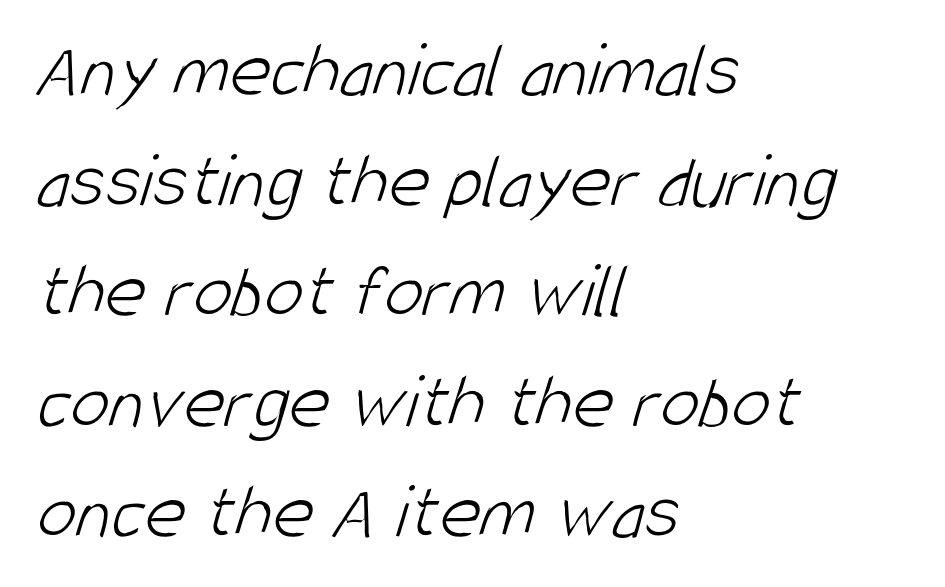
Q: Is the text bold? A: No.
Q: Is the typeface a serif or a sans-serif typeface? A: Sans-serif.
Q: Is the text underlined? A: No.
Q: How is the paragraph aligned? A: Left-aligned.
Q: Is the spacing between letters normal or unusually wide? A: Normal.
Q: Is the spacing between lines tight, normal or loose? A: Normal.
Q: Width (condensed, normal, or wide)? A: Condensed.
Q: Stroke contrast? A: Low.
Q: x-height? A: Large.
Q: Monospaced? A: No.
